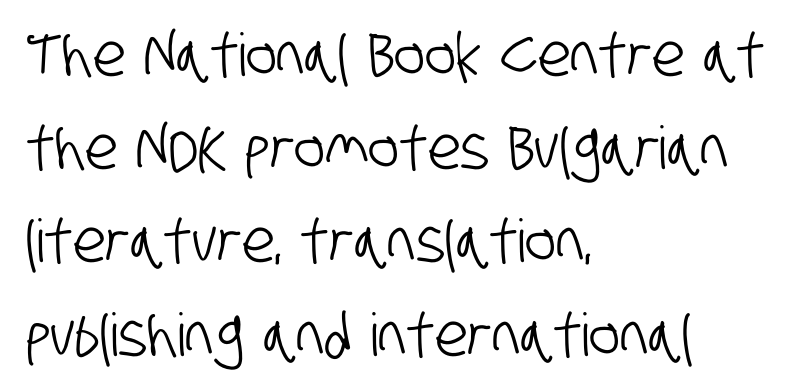
Q: Is the typeface a serif or a sans-serif typeface? A: Sans-serif.
Q: Is the text underlined? A: No.
Q: How is the paragraph aligned? A: Left-aligned.
Q: Is the spacing between letters normal or unusually wide? A: Normal.
Q: Is the spacing between lines tight, normal or loose? A: Normal.
Q: Width (condensed, normal, or wide)? A: Condensed.
Q: Stroke contrast? A: Low.
Q: x-height? A: Large.
Q: Monospaced? A: No.
